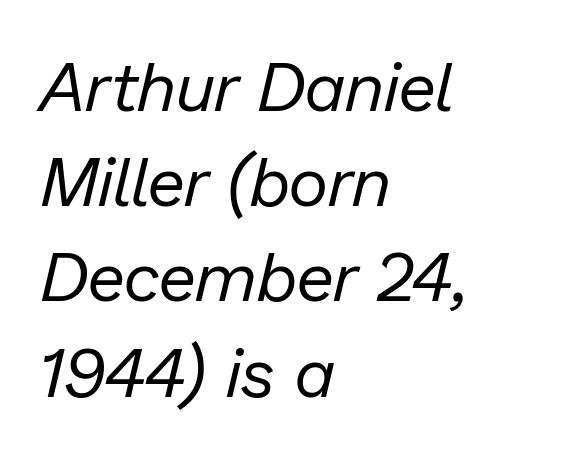
Q: Is the text bold? A: No.
Q: Is the text italic (slanted)? A: Yes, it leans right by about 13 degrees.
Q: Is the text underlined? A: No.
Q: How is the paragraph aligned? A: Left-aligned.
Q: Is the spacing between letters normal or unusually wide? A: Normal.
Q: Is the spacing between lines tight, normal or loose? A: Normal.
Q: Width (condensed, normal, or wide)? A: Normal.
Q: Stroke contrast? A: Low.
Q: x-height? A: Medium.
Q: Monospaced? A: No.
